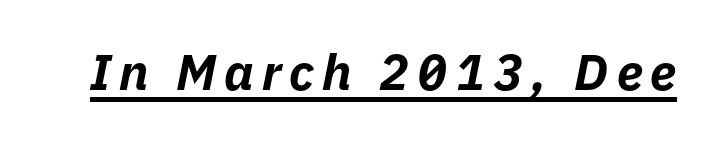
{"italic": "yes", "lean": "right", "slant_degrees": 11, "bold": "yes", "weight": "bold", "width": "normal", "stroke_contrast": "low", "x_height": "medium", "monospaced": "no", "underline": "yes", "glyph_px": 50}
